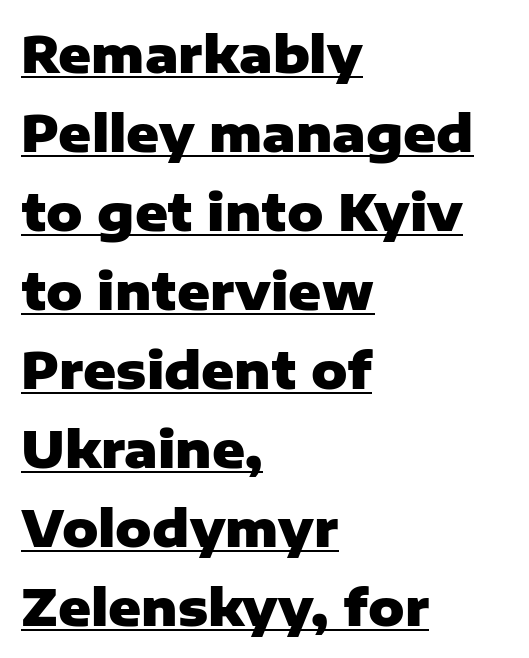
The line-height multiplier appears to be the usual default. Descenders here cross a horizontal rule under the line. You could call the tracking neutral — neither tight nor loose. Each letter keeps its own natural width here, so spacing adapts to shape. How heavy is the stroke? Heavy — this is a bold. Observe the absence of serifs on each vertical stroke in this sample.
